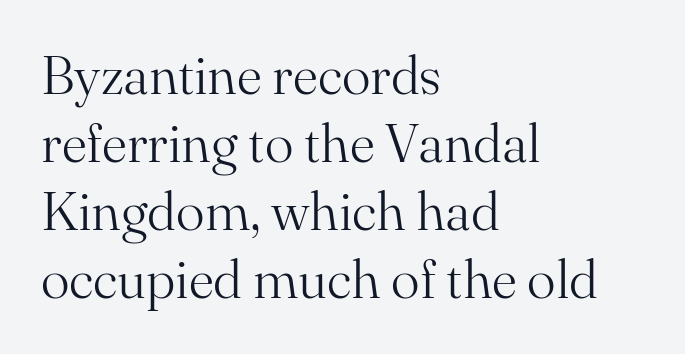
Between one letter and the next there's only the usual sliver of space. Italic? Not at all — the glyphs are vertical. Students, observe: this is what conventionally led text looks like. These lines stack with their left ends in a neat column. The area under the type is left untouched.
